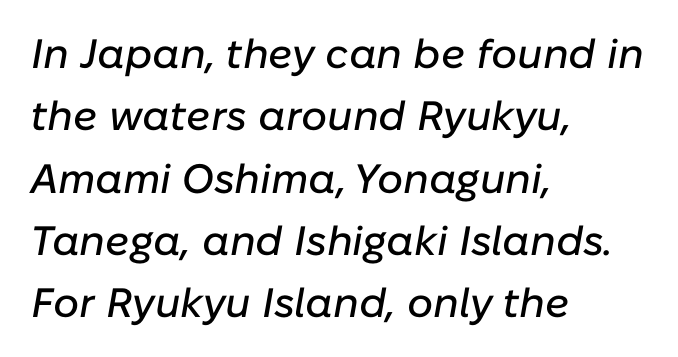
Q: Is the text italic (slanted)? A: Yes, it leans right by about 10 degrees.
Q: Is the text underlined? A: No.
Q: How is the paragraph aligned? A: Left-aligned.
Q: Is the spacing between letters normal or unusually wide? A: Normal.
Q: Is the spacing between lines tight, normal or loose? A: Normal.
Q: Width (condensed, normal, or wide)? A: Normal.
Q: Stroke contrast? A: Low.
Q: x-height? A: Medium.
Q: Monospaced? A: No.
